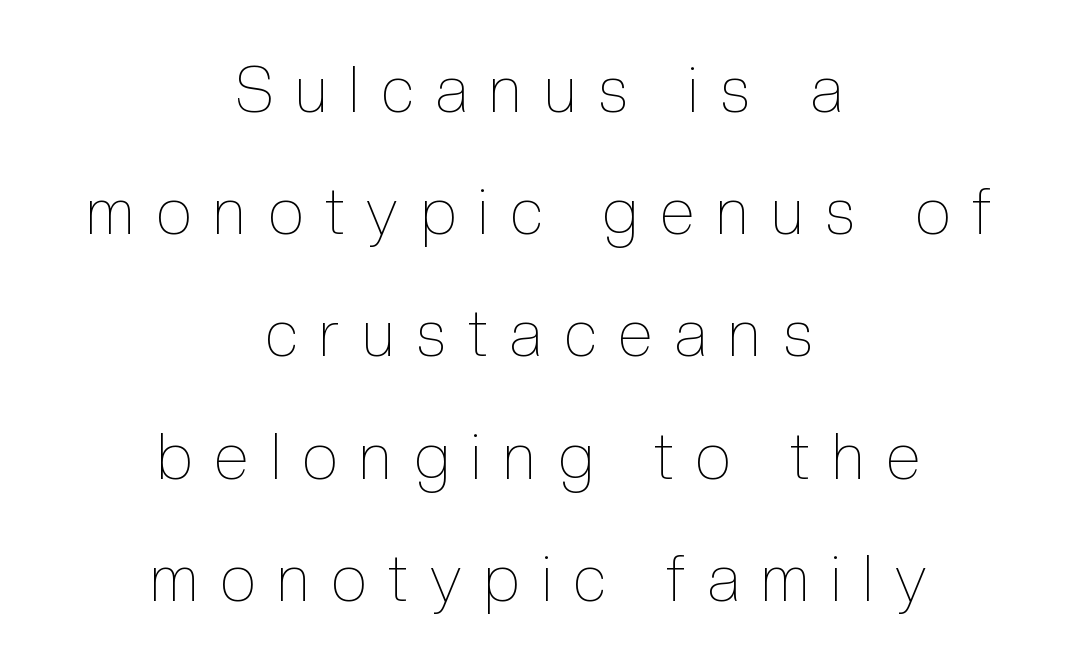
Q: Is the text bold? A: No.
Q: Is the text italic (slanted)? A: No, it is upright.
Q: Is the text underlined? A: No.
Q: How is the paragraph aligned? A: Centered.
Q: Is the spacing between letters normal or unusually wide? A: Unusually wide.
Q: Is the spacing between lines tight, normal or loose? A: Loose.
Q: Width (condensed, normal, or wide)? A: Condensed.
Q: x-height? A: Medium.
Q: Monospaced? A: No.
